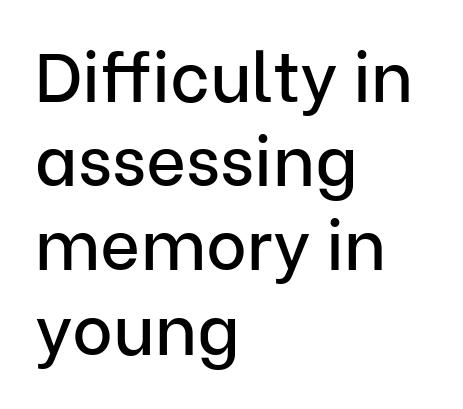
The image shows 69 px sans-serif type, upright; set left-aligned, line spacing 1.22x, normal letter spacing, not underlined; low stroke contrast and a medium x-height.
